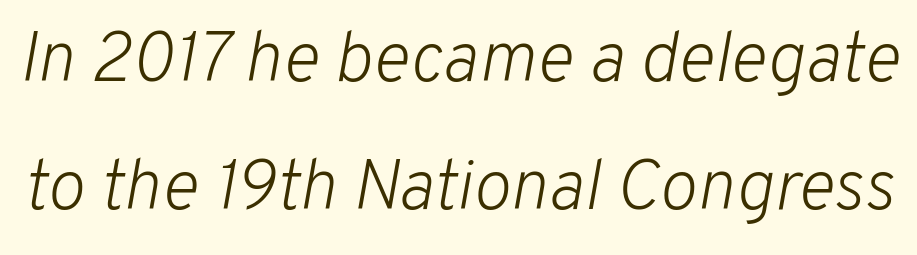
{"italic": "yes", "lean": "right", "slant_degrees": 10, "bold": "no", "weight": "light", "width": "normal", "stroke_contrast": "low", "x_height": "medium", "monospaced": "no", "underline": "no", "line_spacing_ratio": 1.8, "letter_spacing": "normal", "letter_spacing_em": 0.0, "glyph_px": 71}
